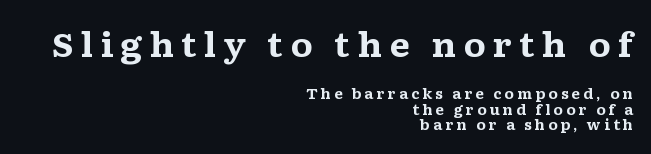
Spacing verdict: proportional, widths tailored to each character. Ordinary non-slanted type is in use. Where is the straight margin? On the right. What's the leading like? Squeezed, with rows nearly overlapping. Font category for this specimen: serif.
